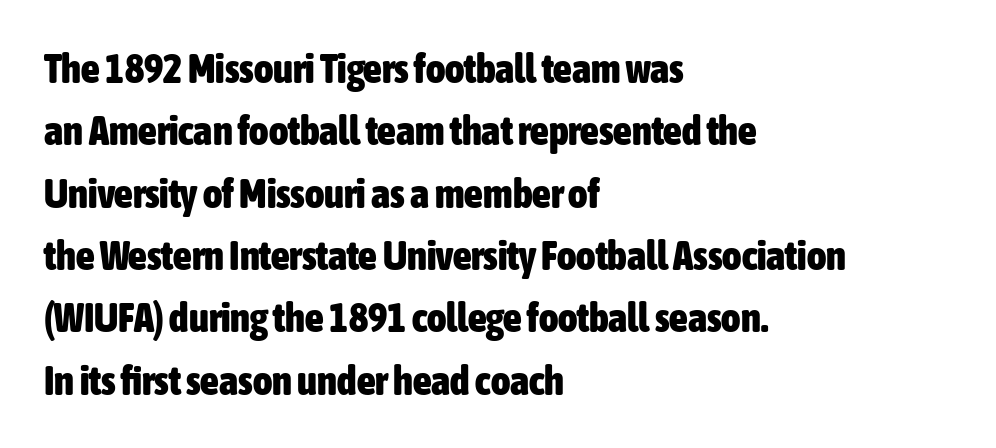
Set as a true bold cut, around the 700 mark. The type sits square on the baseline with zero lean. Note the varied advance widths — an 'i' is clearly narrower than an 'm'. Examine the stroke ends and you'll find no serifs.
